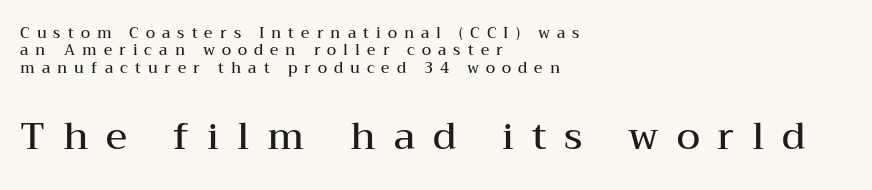
{"serif": "yes", "italic": "no", "bold": "semi", "weight": "semibold", "width": "wide", "stroke_contrast": "medium", "x_height": "medium", "monospaced": "no", "underline": "no", "align": "left", "line_spacing_ratio": 1.16, "letter_spacing": "wide", "letter_spacing_em": 0.47, "larger_block": "second", "size_ratio": 2.53, "glyph_px": 38}
